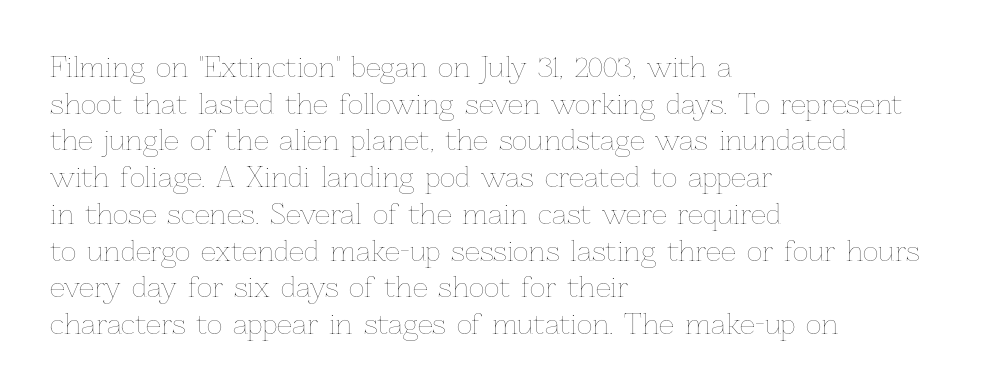
Q: Is the text bold? A: No.
Q: Is the text italic (slanted)? A: No, it is upright.
Q: Is the text underlined? A: No.
Q: How is the paragraph aligned? A: Left-aligned.
Q: Is the spacing between letters normal or unusually wide? A: Normal.
Q: Is the spacing between lines tight, normal or loose? A: Normal.
